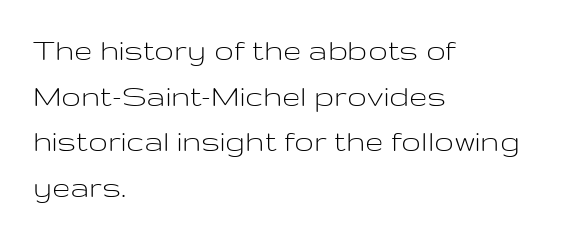
{"serif": "no", "italic": "no", "bold": "no", "weight": "light", "width": "wide", "stroke_contrast": "low", "x_height": "medium", "monospaced": "no", "underline": "no", "align": "left", "line_spacing": "normal", "line_spacing_ratio": 1.38, "letter_spacing": "normal", "letter_spacing_em": 0.0, "glyph_px": 33}
